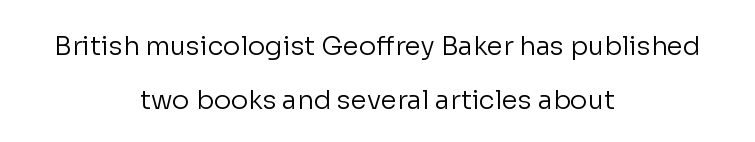
{"italic": "no", "bold": "no", "underline": "no", "align": "center", "line_spacing": "loose", "line_spacing_ratio": 2.09, "letter_spacing": "normal", "letter_spacing_em": 0.0, "glyph_px": 26}
